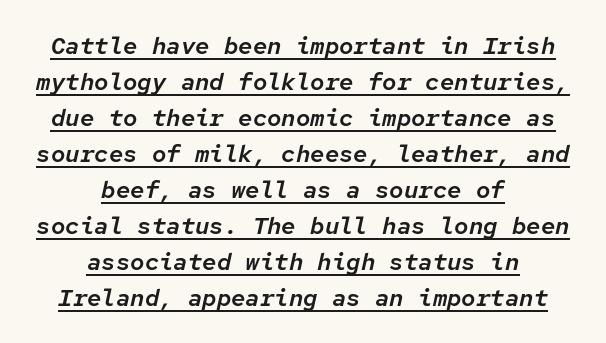
Vertically, the passage feels balanced, rows spaced as you'd expect. Every character sits at an angle, as italics do. Line starts and ends both wander, symmetrically. The tracking reads as untouched default to a designer's eye. The lettering is marked with a stroke running underneath it.
